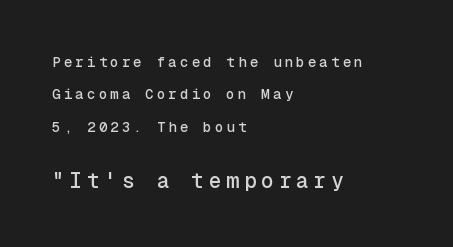
These lines stand farther apart than default settings would place them. There is plenty of visible air inserted between adjacent glyphs. The glyphs are unaccompanied by any horizontal stroke below them. Compare the two chunks: the lower has the greater cap height.
